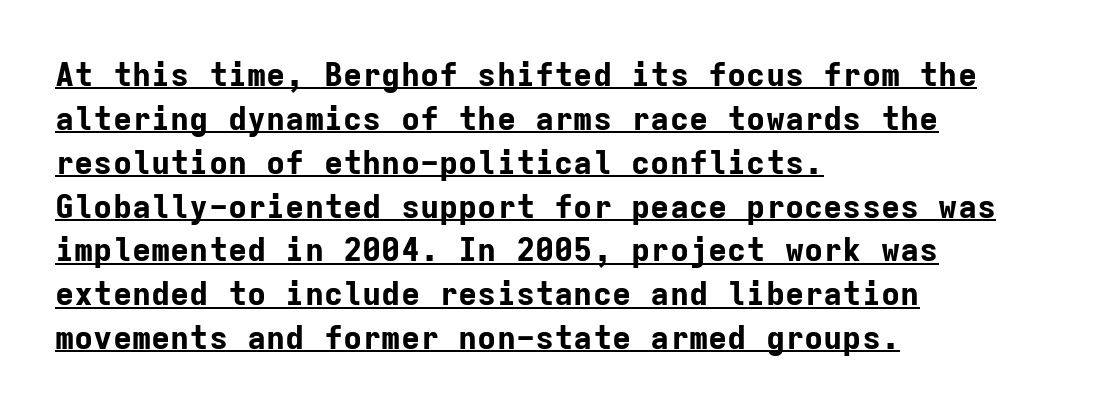
The rendered words wear a rule along their underside. Quick note: interline space is typical. A full-strength bold gives these letters their thick strokes. You could count columns in this text — the font is strictly monospaced. Look at the tracking — it's just the regular setting, nothing added.
